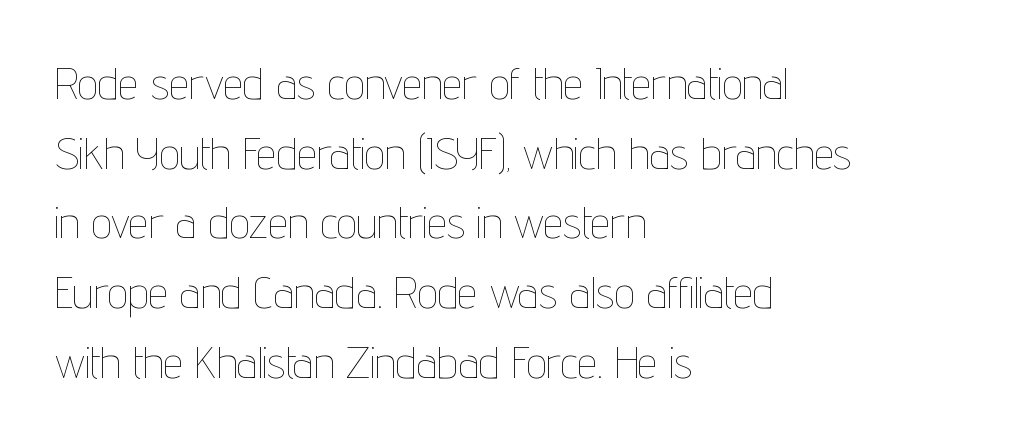
{"italic": "no", "bold": "no", "weight": "thin", "width": "condensed", "stroke_contrast": "low", "x_height": "medium", "monospaced": "no", "underline": "no", "align": "left", "line_spacing": "normal", "line_spacing_ratio": 1.55, "letter_spacing": "normal", "letter_spacing_em": 0.0, "glyph_px": 45}
